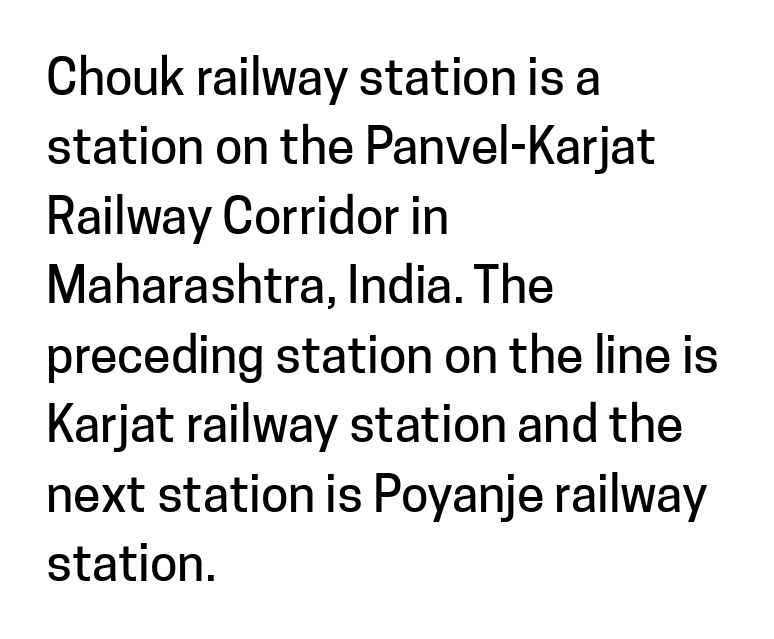
{"serif": "no", "italic": "no", "width": "normal", "stroke_contrast": "low", "x_height": "medium", "monospaced": "no", "underline": "no", "align": "left", "line_spacing": "normal", "line_spacing_ratio": 1.39, "letter_spacing": "normal", "letter_spacing_em": 0.0, "glyph_px": 50}
